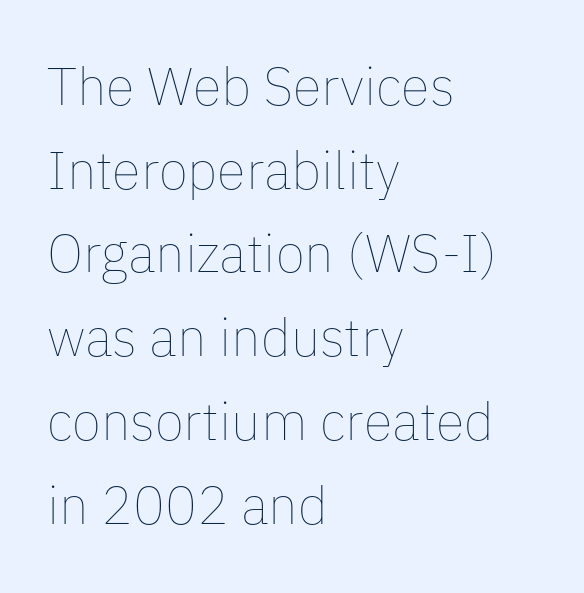
{"italic": "no", "bold": "no", "weight": "thin", "width": "normal", "stroke_contrast": "low", "x_height": "medium", "monospaced": "no", "underline": "no", "align": "left", "line_spacing": "normal", "line_spacing_ratio": 1.58, "letter_spacing": "normal", "letter_spacing_em": 0.0, "glyph_px": 53}
